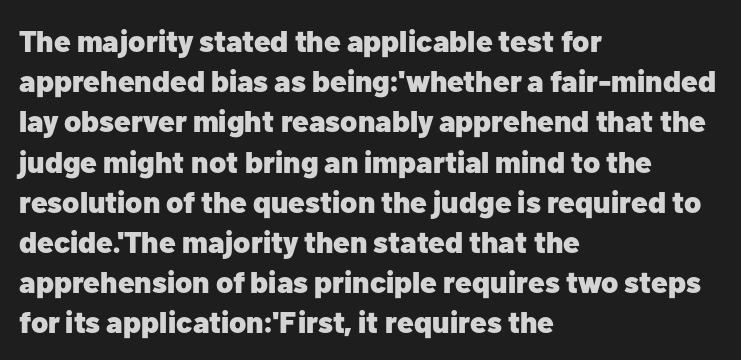
Q: Is the text bold? A: Yes.
Q: Is the text italic (slanted)? A: No, it is upright.
Q: Is the typeface a serif or a sans-serif typeface? A: Sans-serif.
Q: Is the text underlined? A: No.
Q: How is the paragraph aligned? A: Left-aligned.
Q: Is the spacing between letters normal or unusually wide? A: Normal.
Q: Is the spacing between lines tight, normal or loose? A: Normal.
Q: Width (condensed, normal, or wide)? A: Normal.
Q: Stroke contrast? A: Low.
Q: x-height? A: Medium.
Q: Monospaced? A: No.
